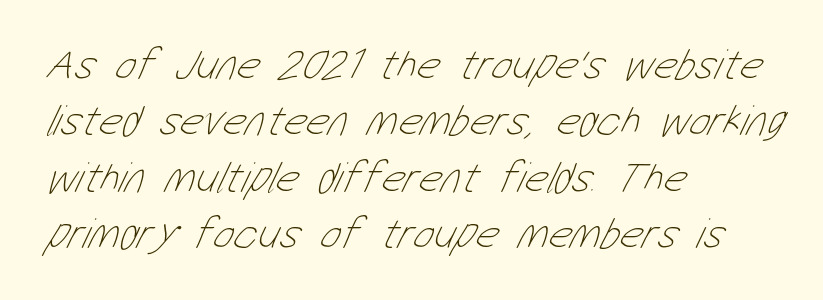
The image shows 44 px thin, condensed type; set left-aligned, normal line spacing (1.28x), normal letter spacing, not underlined; low stroke contrast and a medium x-height.
